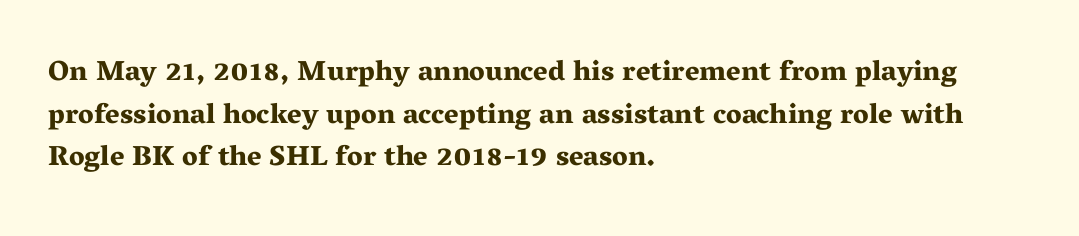
Q: Is the text bold? A: Yes.
Q: Is the text italic (slanted)? A: No, it is upright.
Q: Is the typeface a serif or a sans-serif typeface? A: Serif.
Q: Is the text underlined? A: No.
Q: How is the paragraph aligned? A: Left-aligned.
Q: Is the spacing between letters normal or unusually wide? A: Normal.
Q: Is the spacing between lines tight, normal or loose? A: Normal.
Q: Width (condensed, normal, or wide)? A: Wide.
Q: Stroke contrast? A: Medium.
Q: x-height? A: Medium.
Q: Monospaced? A: No.
